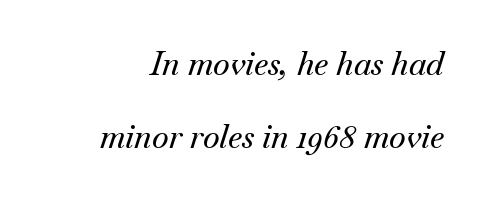
Has an underline been added? It has not. Vertically, the passage feels expansive, rows floating well apart. Yep, those are serifs on the letters. A typesetter would call this proportional, since set widths differ per character. Characters follow at the spacing the type designer built in. There's an unmistakable incline to the writing here.
